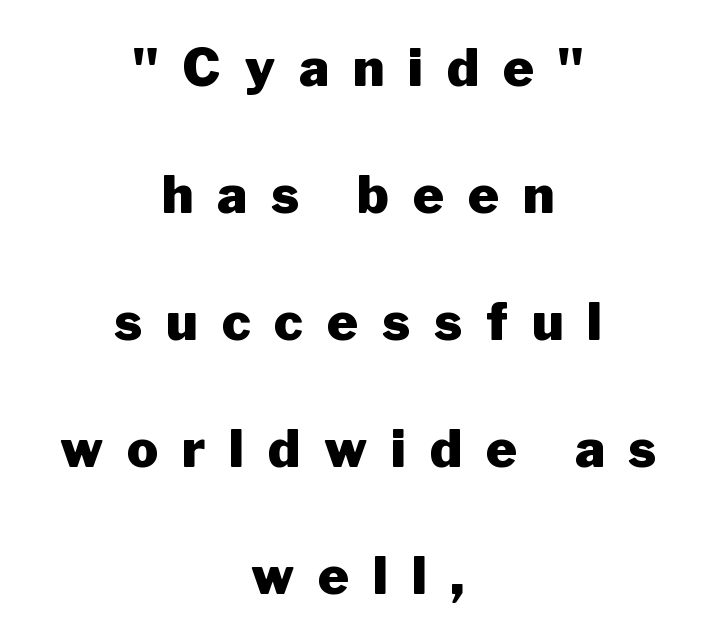
Q: Is the text bold? A: Yes.
Q: Is the text italic (slanted)? A: No, it is upright.
Q: Is the typeface a serif or a sans-serif typeface? A: Sans-serif.
Q: Is the text underlined? A: No.
Q: How is the paragraph aligned? A: Centered.
Q: Is the spacing between letters normal or unusually wide? A: Unusually wide.
Q: Is the spacing between lines tight, normal or loose? A: Loose.
Q: Width (condensed, normal, or wide)? A: Normal.
Q: Stroke contrast? A: Low.
Q: x-height? A: Medium.
Q: Monospaced? A: No.
